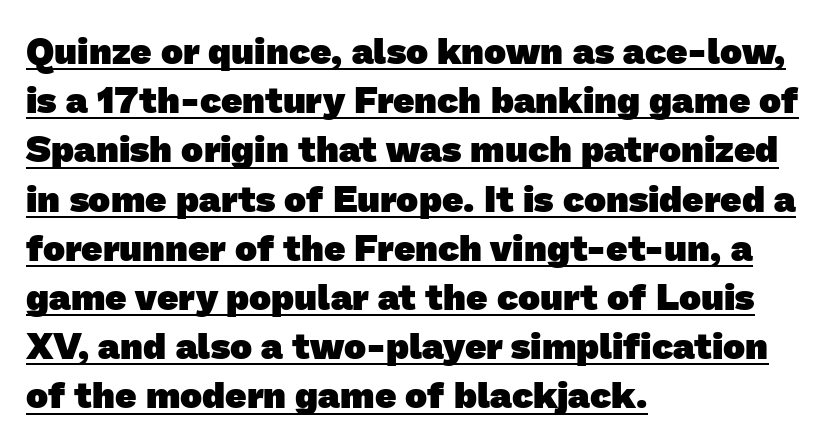
The image shows 37 px heavy sans-serif type; set left-aligned, normal line spacing (1.33x), normal letter spacing, underlined; low stroke contrast and a medium x-height.
